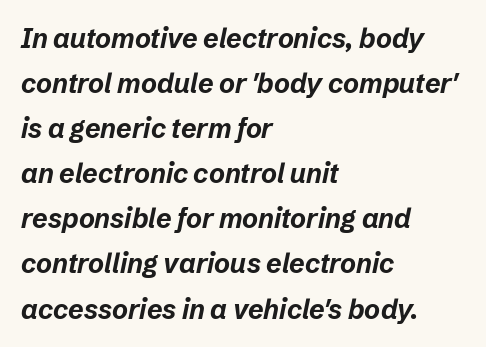
The image shows 27 px bold type, italic (leaning right); set left-aligned, normal line spacing (1.67x), normal letter spacing, not underlined.
